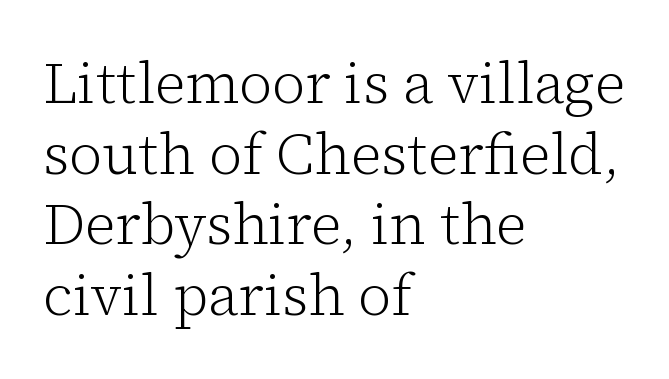
The image shows 57 px light serif type, upright; set left-aligned, line spacing 1.24x, normal letter spacing, not underlined; low stroke contrast and a medium x-height.
